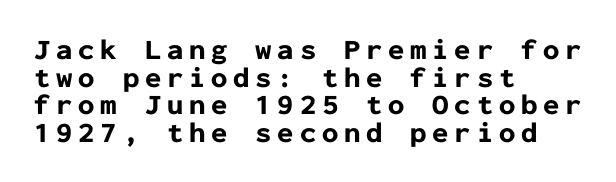
Set as a true bold cut, around the 700 mark. Cramped leading. Leftover space on each line is placed entirely after the last word. This is roman type, the default non-slanted kind.
